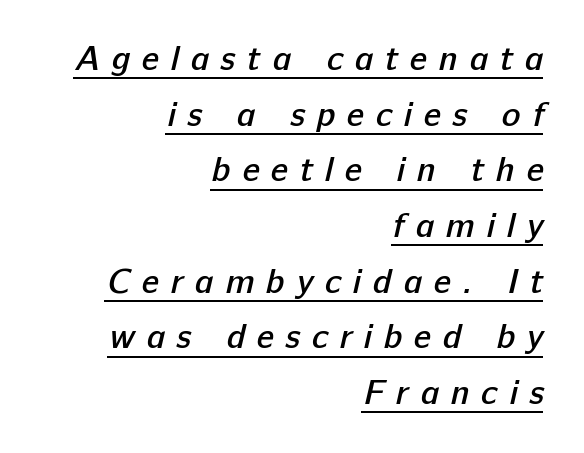
The passage shown is underscored from start to finish. Slightly chunky letters — semibold, I'd say, not full bold. Line ends are locked; line starts wander. Compared with typical body copy, the letter spacing here is much looser. Summary of vertical rhythm: regular, with standard interline spacing.
